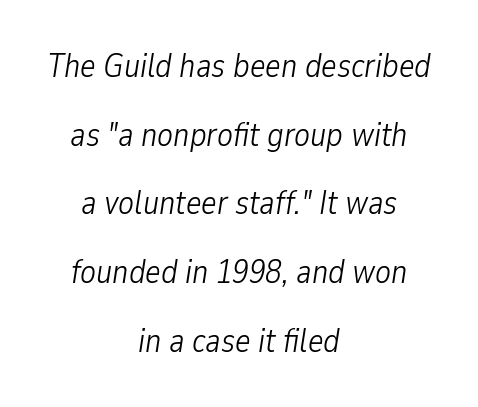
The image shows 33 px light, condensed type, italic (leaning right); set centered, loose line spacing (2.08x), normal letter spacing, not underlined; low stroke contrast and a medium x-height.
